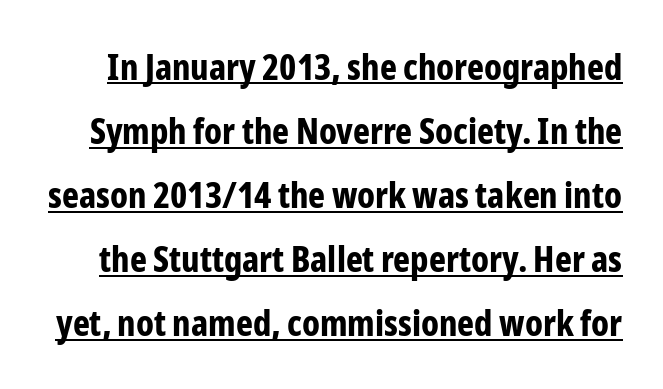
{"serif": "no", "italic": "no", "bold": "yes", "weight": "bold", "width": "condensed", "stroke_contrast": "low", "x_height": "medium", "monospaced": "no", "underline": "yes", "line_spacing_ratio": 1.78, "letter_spacing": "normal", "letter_spacing_em": 0.0, "glyph_px": 36}
